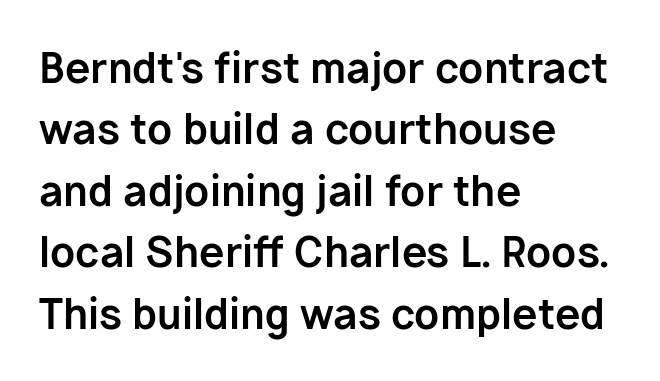
Q: Is the text bold? A: Yes.
Q: Is the text italic (slanted)? A: No, it is upright.
Q: Is the typeface a serif or a sans-serif typeface? A: Sans-serif.
Q: Is the text underlined? A: No.
Q: How is the paragraph aligned? A: Left-aligned.
Q: Is the spacing between letters normal or unusually wide? A: Normal.
Q: Is the spacing between lines tight, normal or loose? A: Normal.
Q: Width (condensed, normal, or wide)? A: Normal.
Q: Stroke contrast? A: Low.
Q: x-height? A: Medium.
Q: Monospaced? A: No.
